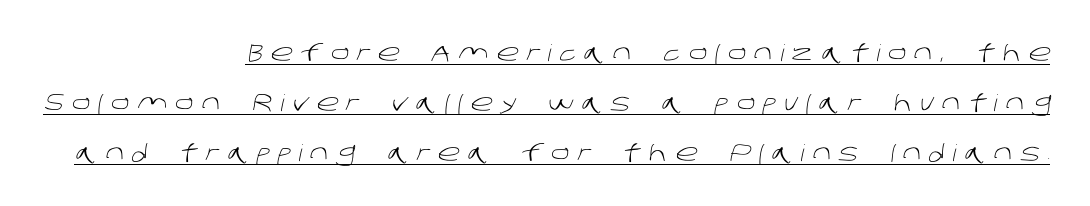
Q: Is the text bold? A: No.
Q: Is the text underlined? A: Yes.
Q: How is the paragraph aligned? A: Right-aligned.
Q: Is the spacing between letters normal or unusually wide? A: Unusually wide.
Q: Is the spacing between lines tight, normal or loose? A: Loose.
